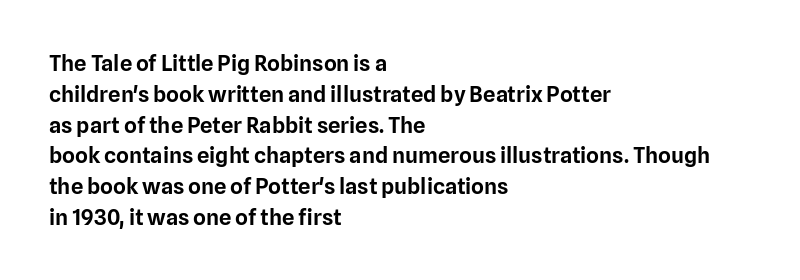
A classic flush-left, rag-right setting is used for this passage. Rendered with straight, roman letterforms. The rendering uses a moderate line-height, typical for paragraphs. In terms of letterspacing, this is plain default setting.
